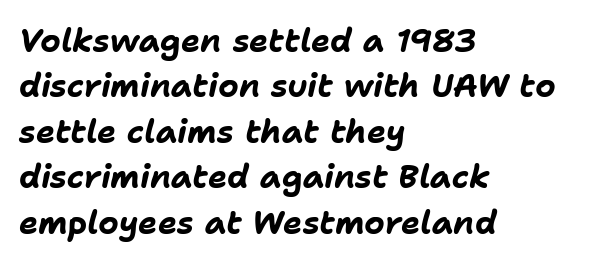
Q: Is the text bold? A: Yes.
Q: Is the text italic (slanted)? A: Yes, it leans right by about 11 degrees.
Q: Is the text underlined? A: No.
Q: How is the paragraph aligned? A: Left-aligned.
Q: Is the spacing between letters normal or unusually wide? A: Normal.
Q: Is the spacing between lines tight, normal or loose? A: Normal.
Q: Width (condensed, normal, or wide)? A: Normal.
Q: Stroke contrast? A: Low.
Q: x-height? A: Medium.
Q: Monospaced? A: No.
